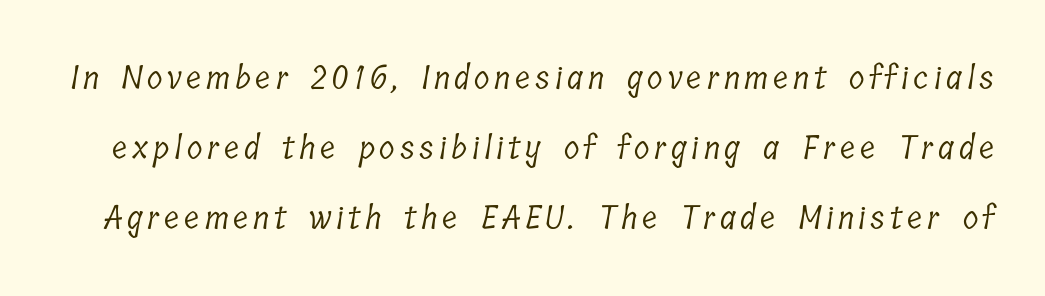
Serifs: yes, visible at the terminals of the letterforms. Ink coverage per letter is moderate at most. The words here are not underlined. The leading is generous, giving the passage an open texture. These lines are rendered in a variable-pitch font.
